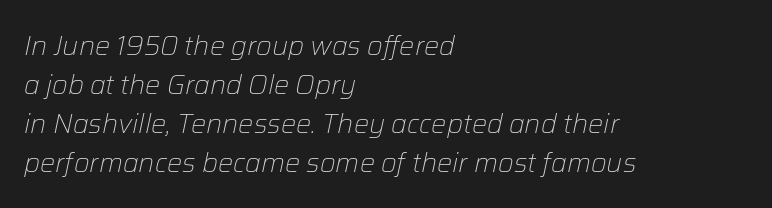
{"italic": "yes", "lean": "right", "slant_degrees": 12, "bold": "no", "underline": "no", "align": "left", "line_spacing": "normal", "line_spacing_ratio": 1.44, "letter_spacing": "normal", "letter_spacing_em": 0.0, "glyph_px": 27}
